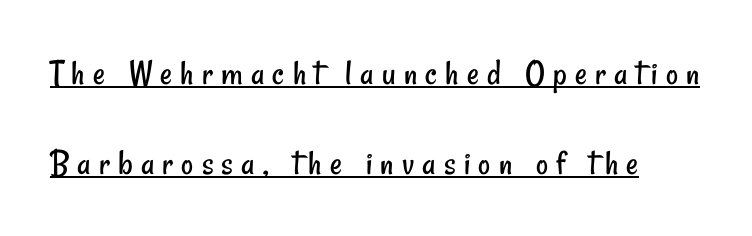
{"serif": "no", "bold": "no", "weight": "regular", "width": "condensed", "stroke_contrast": "low", "x_height": "small", "monospaced": "no", "underline": "yes", "line_spacing": "loose", "line_spacing_ratio": 2.43, "letter_spacing": "wide", "letter_spacing_em": 0.22, "glyph_px": 37}
